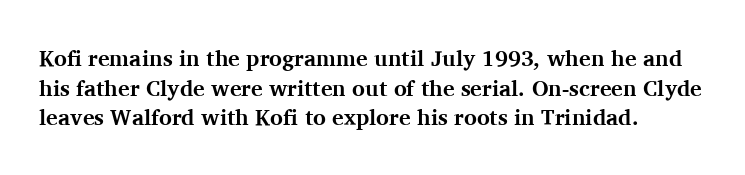
The image shows 22 px bold type, upright; set left-aligned, normal line spacing (1.35x), normal letter spacing, not underlined.
